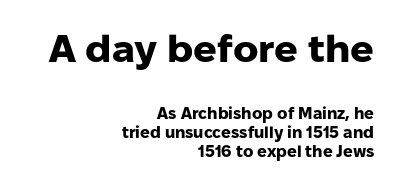
Q: Is the text bold? A: Yes.
Q: Is the text italic (slanted)? A: No, it is upright.
Q: Is the typeface a serif or a sans-serif typeface? A: Sans-serif.
Q: Is the text underlined? A: No.
Q: How is the paragraph aligned? A: Right-aligned.
Q: Is the spacing between letters normal or unusually wide? A: Normal.
Q: Which block of text is set in a larger size, the first (top) or the second (bottom)? A: The first (top) one.
Q: Width (condensed, normal, or wide)? A: Normal.
Q: Stroke contrast? A: Low.
Q: x-height? A: Medium.
Q: Monospaced? A: No.
